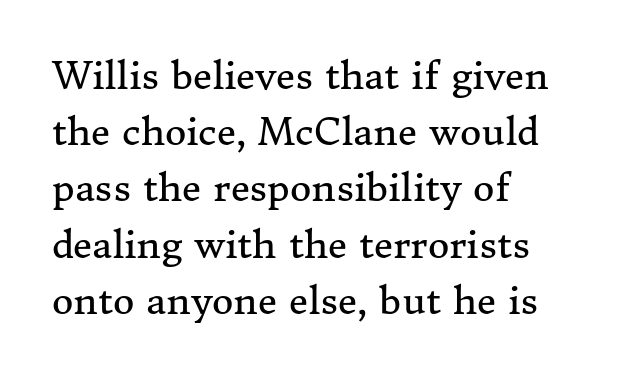
The image shows 37 px regular-weight serif type, upright; set left-aligned, normal line spacing (1.52x), normal letter spacing, not underlined; medium stroke contrast and a medium x-height.
